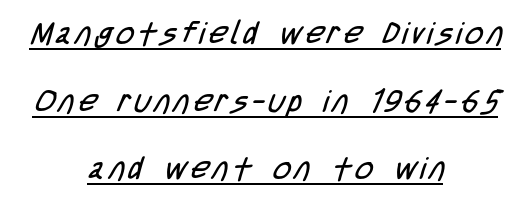
The passage shown is typed in a proportional face where columns would drift. Rows of type keep a wide berth in the vertical direction. Has an underline been added? It has. The weight tops out at a normal text grade.
